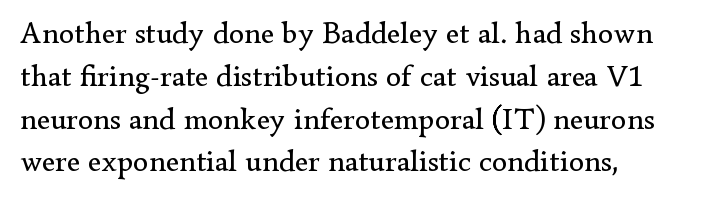
{"serif": "yes", "italic": "no", "bold": "no", "weight": "regular", "width": "normal", "stroke_contrast": "low", "x_height": "small", "monospaced": "no", "underline": "no", "align": "left", "line_spacing": "normal", "line_spacing_ratio": 1.38, "letter_spacing": "normal", "letter_spacing_em": 0.0, "glyph_px": 31}
